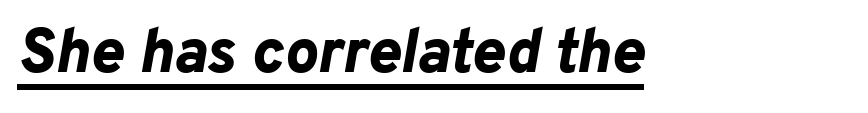
The image shows 62 px bold type, italic (leaning right); set normal letter spacing, underlined; low stroke contrast and a medium x-height.
